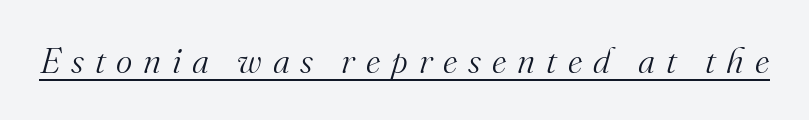
Small tapered or slab feet sit at the stroke ends, so this counts as serif. Stroke thickness stays within the range of a standard reading face or lighter. Italic: yes, the glyphs are oblique. This sample carries an underscore along the baseline area.
